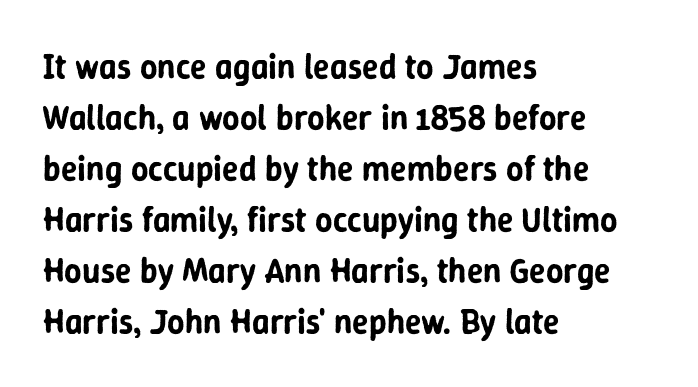
{"serif": "no", "italic": "no", "width": "normal", "stroke_contrast": "low", "x_height": "medium", "monospaced": "no", "underline": "no", "align": "left", "line_spacing": "normal", "line_spacing_ratio": 1.5, "letter_spacing": "normal", "letter_spacing_em": 0.0, "glyph_px": 34}
